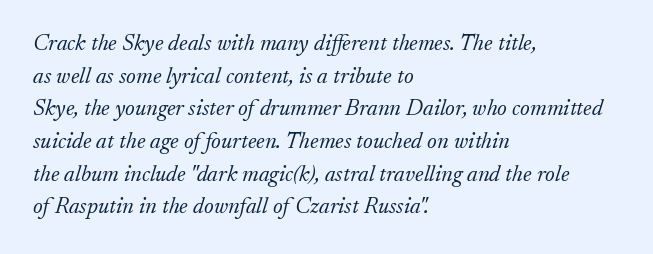
Q: Is the text bold? A: No.
Q: Is the text italic (slanted)? A: Yes, it leans right by about 17 degrees.
Q: Is the text underlined? A: No.
Q: How is the paragraph aligned? A: Left-aligned.
Q: Is the spacing between letters normal or unusually wide? A: Normal.
Q: Is the spacing between lines tight, normal or loose? A: Normal.
